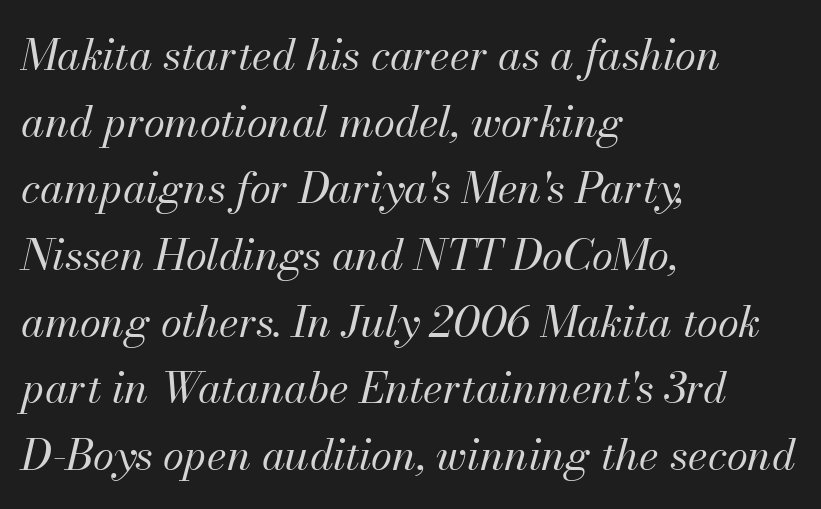
Is the type heavy? It reads as light-to-regular instead. The lines sit at an ordinary, default distance from one another. This sample uses plain, unmodified letter spacing. Clear beneath every line of the passage.
